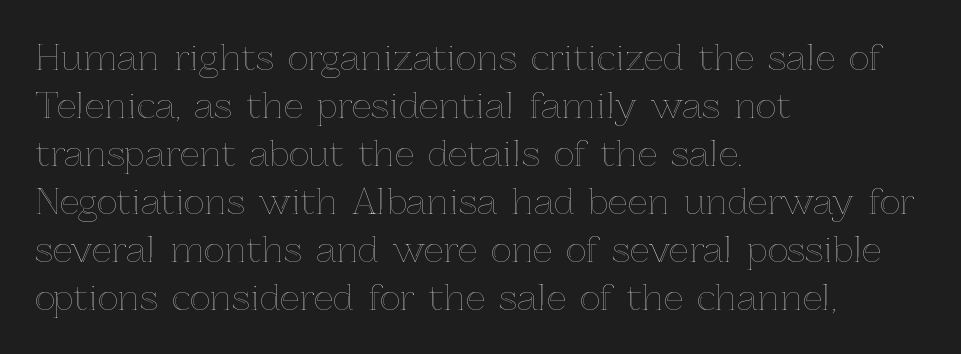
Unlike italic type, these characters show no tilt at all. Anything drawn beneath the words? Only blank space. These lines are rendered in a variable-pitch font. The rendering uses a moderate line-height, typical for paragraphs. Horizontal alignment here is leftward, the default for most running prose. Observe the ordinary spacing: letters are neighbours, not strangers.
